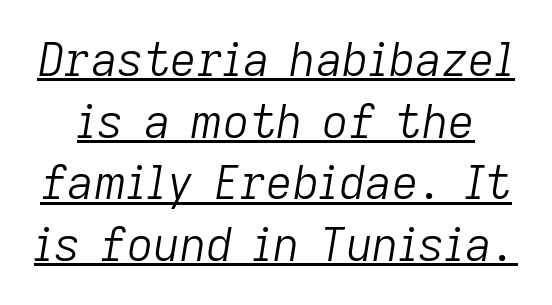
The tracking reads as untouched default to a designer's eye. Does the leading feel generous? No, just average. The face used here is proportionally spaced, like ordinary book or web type. Emphasis-style slanted type is in use.
